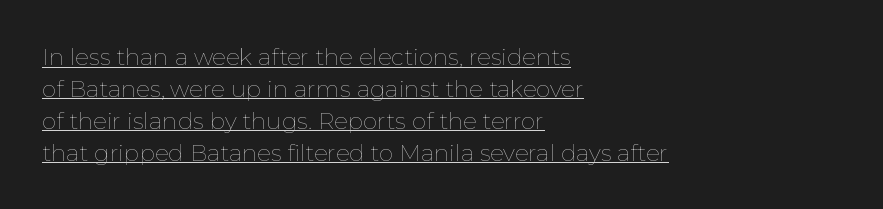
Letters have the restrained weight of plain body copy at most. A typesetter would call this zero additional tracking. Emphasis is given by a line drawn under the lettering. The passage is arranged the way most books set body copy — flush left.
